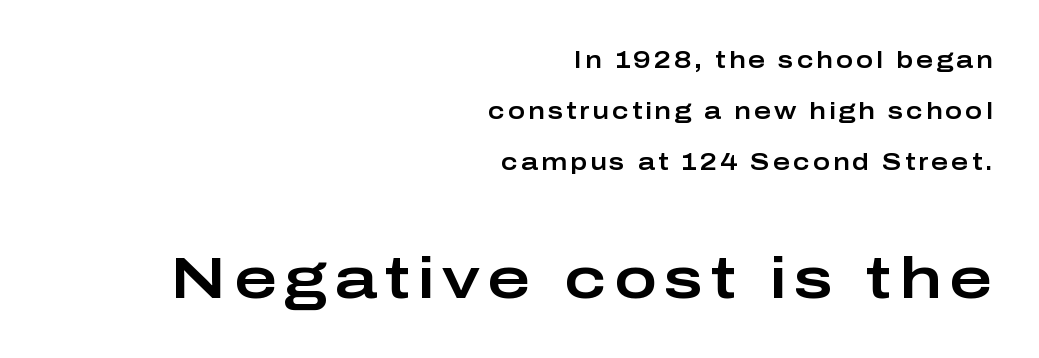
Q: Is the text italic (slanted)? A: No, it is upright.
Q: Is the typeface a serif or a sans-serif typeface? A: Sans-serif.
Q: Is the text underlined? A: No.
Q: How is the paragraph aligned? A: Right-aligned.
Q: Is the spacing between lines tight, normal or loose? A: Loose.
Q: Which block of text is set in a larger size, the first (top) or the second (bottom)? A: The second (bottom) one.
Q: Width (condensed, normal, or wide)? A: Wide.
Q: Stroke contrast? A: Low.
Q: x-height? A: Medium.
Q: Monospaced? A: No.
